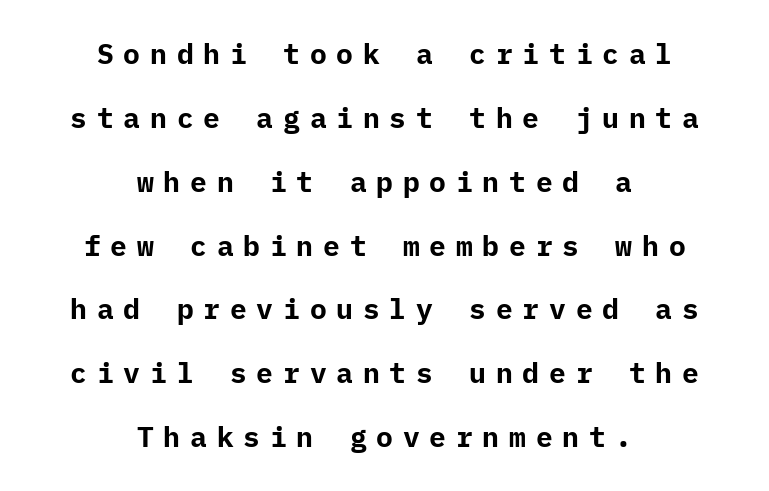
The image shows 28 px bold sans-serif type, upright; set centered, loose line spacing (2.28x), unusually wide letter spacing (+0.35 em), not underlined; low stroke contrast and a medium x-height.
